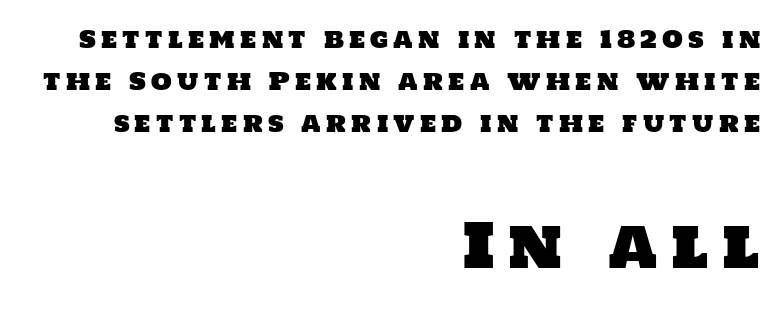
{"serif": "no", "width": "normal", "stroke_contrast": "low", "x_height": "large", "monospaced": "no", "underline": "no", "align": "right", "line_spacing_ratio": 1.75, "letter_spacing": "wide", "letter_spacing_em": 0.22, "larger_block": "second", "size_ratio": 2.54, "glyph_px": 61}
